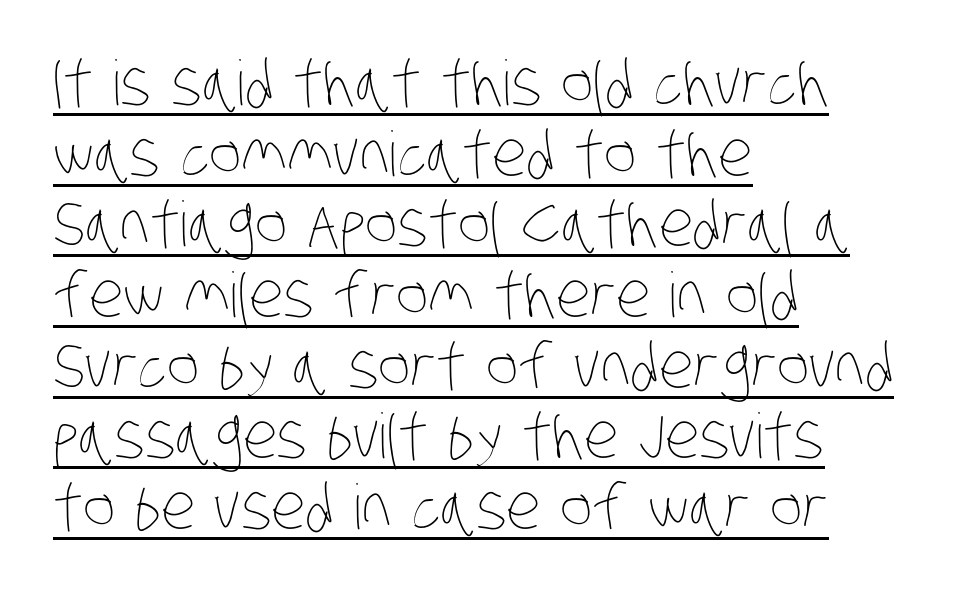
Q: Is the text bold? A: No.
Q: Is the text underlined? A: Yes.
Q: How is the paragraph aligned? A: Left-aligned.
Q: Is the spacing between letters normal or unusually wide? A: Normal.
Q: Is the spacing between lines tight, normal or loose? A: Tight.
Q: Width (condensed, normal, or wide)? A: Condensed.
Q: Stroke contrast? A: Low.
Q: x-height? A: Large.
Q: Monospaced? A: No.
